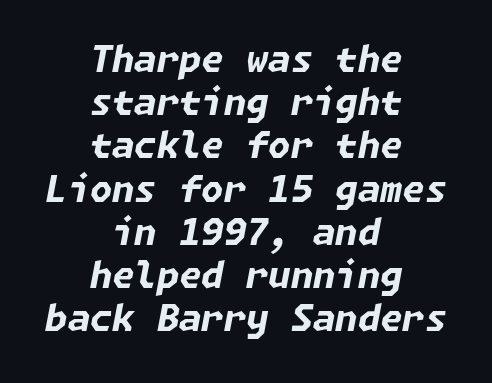
The image shows 36 px bold type, italic (leaning right); set centered, line spacing 1.2x, normal letter spacing, not underlined; low stroke contrast and a medium x-height.
